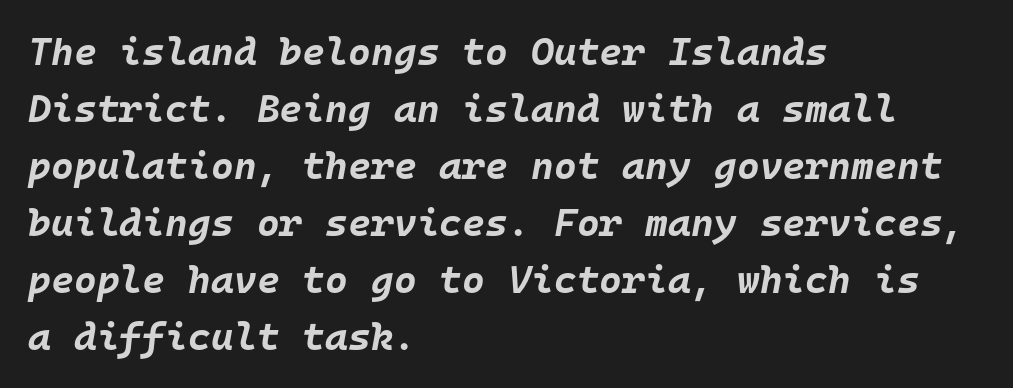
{"italic": "yes", "lean": "right", "slant_degrees": 10, "bold": "yes", "weight": "bold", "width": "normal", "stroke_contrast": "low", "x_height": "large", "monospaced": "yes", "underline": "no", "align": "left", "line_spacing": "normal", "line_spacing_ratio": 1.46, "letter_spacing": "normal", "letter_spacing_em": 0.0, "glyph_px": 39}
